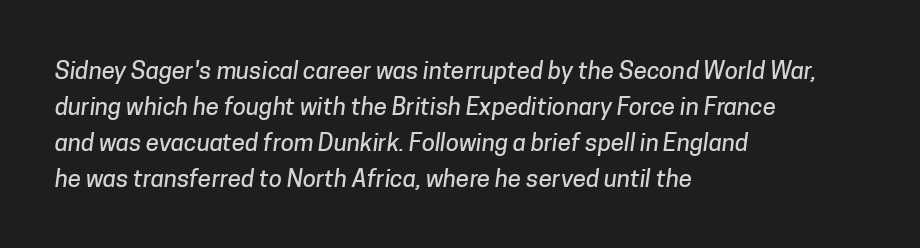
Q: Is the text underlined? A: No.
Q: How is the paragraph aligned? A: Left-aligned.
Q: Is the spacing between letters normal or unusually wide? A: Normal.
Q: Is the spacing between lines tight, normal or loose? A: Normal.
